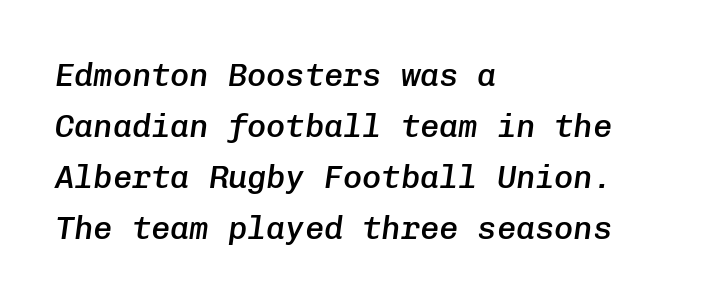
Q: Is the text bold? A: Semi-bold.
Q: Is the text italic (slanted)? A: Yes, it leans right by about 8 degrees.
Q: Is the text underlined? A: No.
Q: How is the paragraph aligned? A: Left-aligned.
Q: Is the spacing between letters normal or unusually wide? A: Normal.
Q: Is the spacing between lines tight, normal or loose? A: Normal.
Q: Width (condensed, normal, or wide)? A: Normal.
Q: Stroke contrast? A: Low.
Q: x-height? A: Medium.
Q: Monospaced? A: Yes.
